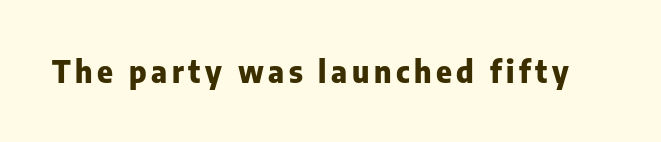
Q: Is the text bold? A: Yes.
Q: Is the text italic (slanted)? A: No, it is upright.
Q: Is the typeface a serif or a sans-serif typeface? A: Sans-serif.
Q: Is the text underlined? A: No.
Q: Width (condensed, normal, or wide)? A: Normal.
Q: Stroke contrast? A: Low.
Q: x-height? A: Medium.
Q: Monospaced? A: No.
